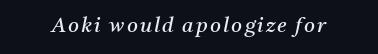
Q: Is the text bold? A: No.
Q: Is the text italic (slanted)? A: Yes, it leans right by about 11 degrees.
Q: Is the text underlined? A: No.
